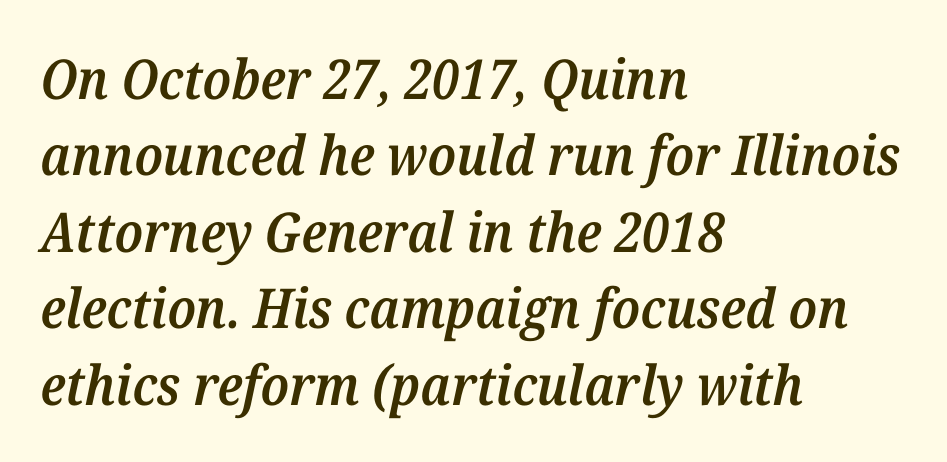
The image shows 55 px semibold serif type, italic (leaning right); set left-aligned, normal line spacing (1.39x), normal letter spacing, not underlined; medium stroke contrast and a medium x-height.
